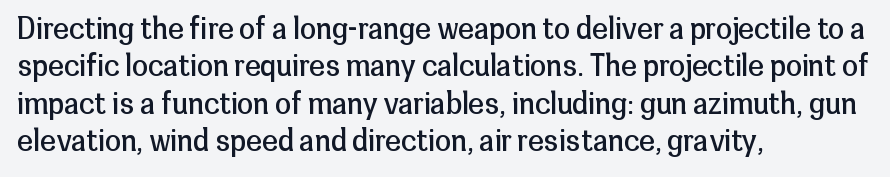
Q: Is the text bold? A: No.
Q: Is the text italic (slanted)? A: No, it is upright.
Q: Is the typeface a serif or a sans-serif typeface? A: Sans-serif.
Q: Is the text underlined? A: No.
Q: How is the paragraph aligned? A: Left-aligned.
Q: Is the spacing between letters normal or unusually wide? A: Normal.
Q: Is the spacing between lines tight, normal or loose? A: Normal.
Q: Width (condensed, normal, or wide)? A: Normal.
Q: Stroke contrast? A: Low.
Q: x-height? A: Medium.
Q: Monospaced? A: No.
